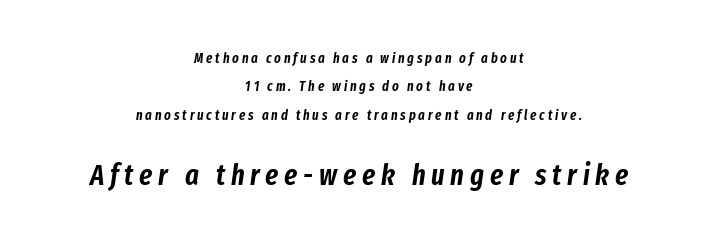
{"italic": "yes", "lean": "right", "slant_degrees": 8, "width": "condensed", "stroke_contrast": "low", "x_height": "medium", "monospaced": "no", "underline": "no", "align": "center", "line_spacing": "loose", "line_spacing_ratio": 2.03, "letter_spacing": "wide", "letter_spacing_em": 0.2, "larger_block": "second", "size_ratio": 2.07, "glyph_px": 29}
